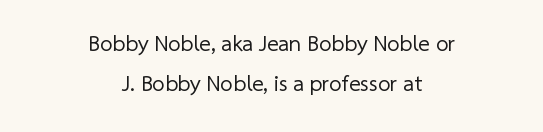
{"bold": "no", "underline": "no", "align": "center", "line_spacing_ratio": 1.83, "letter_spacing": "normal", "letter_spacing_em": 0.0, "glyph_px": 22}
